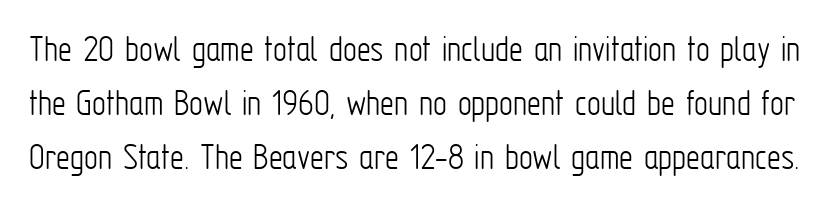
Q: Is the text bold? A: No.
Q: Is the text italic (slanted)? A: No, it is upright.
Q: Is the typeface a serif or a sans-serif typeface? A: Sans-serif.
Q: Is the text underlined? A: No.
Q: Is the spacing between letters normal or unusually wide? A: Normal.
Q: Is the spacing between lines tight, normal or loose? A: Normal.
Q: Width (condensed, normal, or wide)? A: Condensed.
Q: Stroke contrast? A: Low.
Q: x-height? A: Medium.
Q: Monospaced? A: No.
